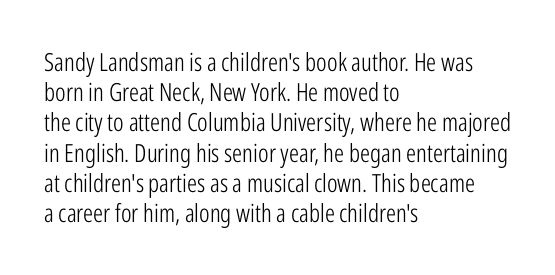
Q: Is the text bold? A: No.
Q: Is the text italic (slanted)? A: No, it is upright.
Q: Is the text underlined? A: No.
Q: How is the paragraph aligned? A: Left-aligned.
Q: Is the spacing between letters normal or unusually wide? A: Normal.
